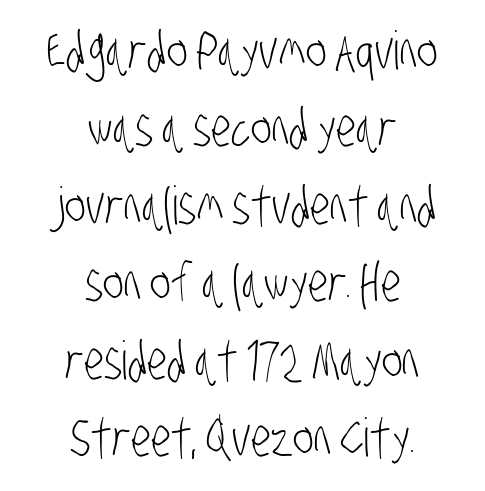
{"serif": "no", "bold": "no", "weight": "light", "width": "condensed", "stroke_contrast": "low", "x_height": "large", "monospaced": "no", "underline": "no", "align": "center", "line_spacing": "normal", "line_spacing_ratio": 1.46, "letter_spacing": "normal", "letter_spacing_em": 0.0, "glyph_px": 53}
